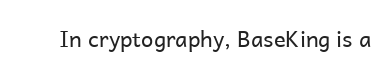
{"italic": "no", "bold": "no", "underline": "no", "letter_spacing": "normal", "letter_spacing_em": 0.0, "glyph_px": 22}
